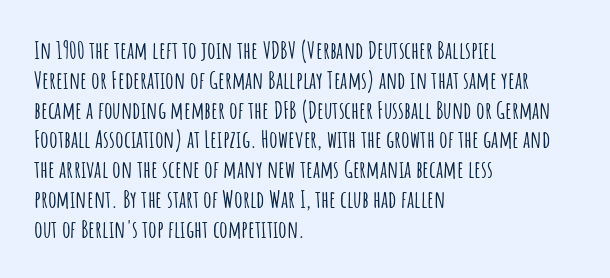
This sample uses an upright cut, with every glyph sitting square on the baseline. The space beneath each line is pristine and unruled. Short note: letters normally spaced. A classic flush-left, rag-right setting is used for this passage.
